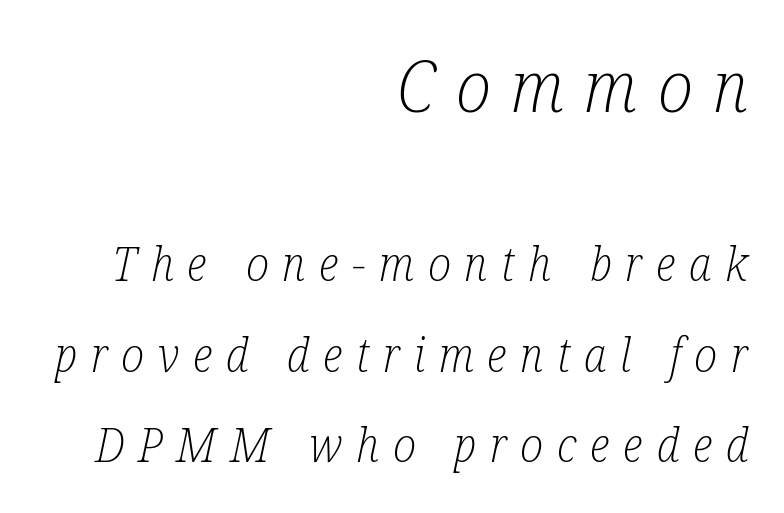
Heaviness? Minimal to ordinary, like unemphasized prose. This layout puts the oversized block above and the modest block below. Tall strokes in this sample are angled rather than plumb. Note: serifs present on the glyphs.
